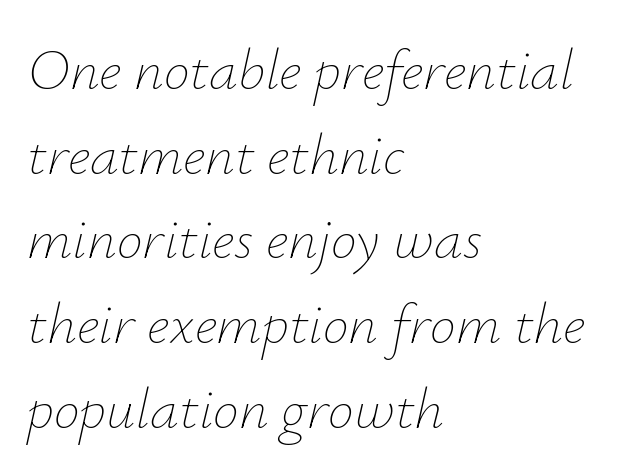
Look at the tracking — it's just the regular setting, nothing added. A light-to-regular cut is what we see here. A typesetter would mark this as italic. This sample has the flowing, uneven cadence of proportional lettering. Only glyphs here, with clear space below each row. The designer left line spacing at the default.
